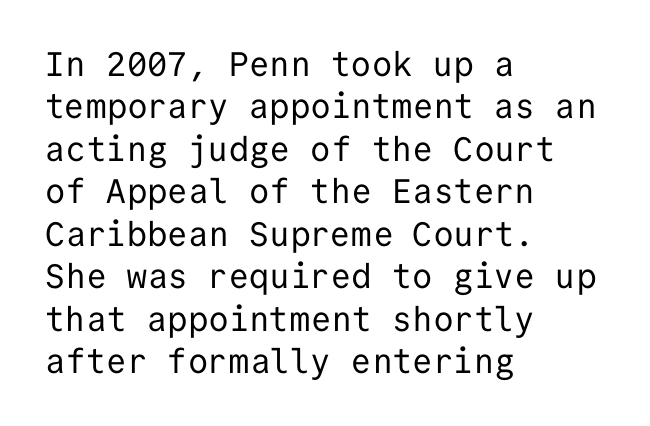
The image shows 34 px regular-weight sans-serif type, upright, monospaced; set left-aligned, normal line spacing (1.25x), normal letter spacing, not underlined; low stroke contrast and a medium x-height.
